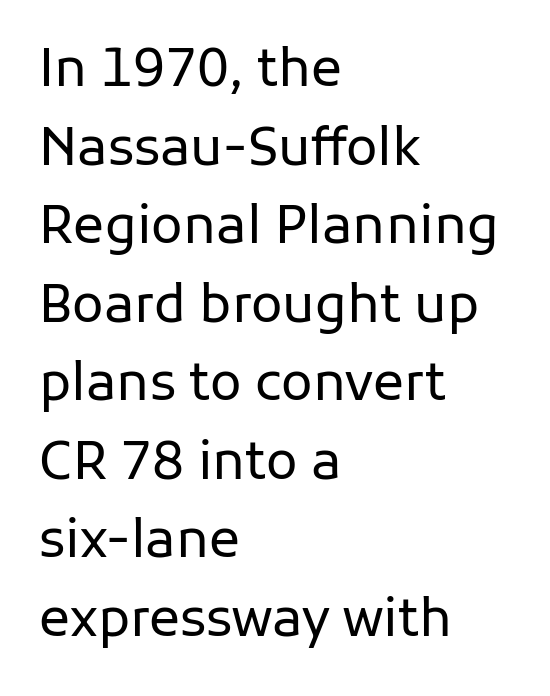
The image shows 52 px regular-weight sans-serif type, upright; set left-aligned, normal line spacing (1.51x), normal letter spacing, not underlined; low stroke contrast and a medium x-height.
